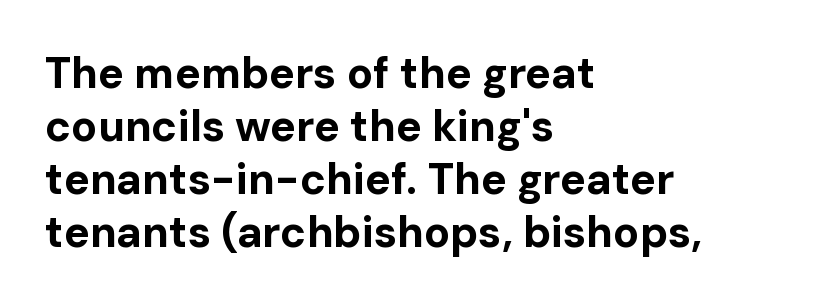
The image shows 43 px bold sans-serif type, upright; set left-aligned, line spacing 1.23x, normal letter spacing, not underlined; low stroke contrast and a medium x-height.
